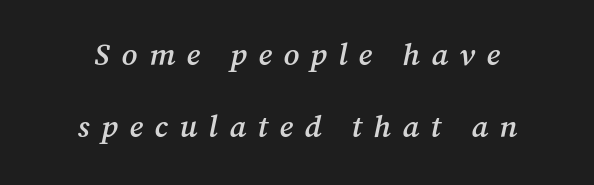
Think of a printed novel: that variable character pitch is what you see here. The space between consecutive lines is lavish. Horizontal alignment here is central, giving a formal, balanced look. What kind of face is this? One with serifs. Does the lettering tilt? It does — this is italic.
